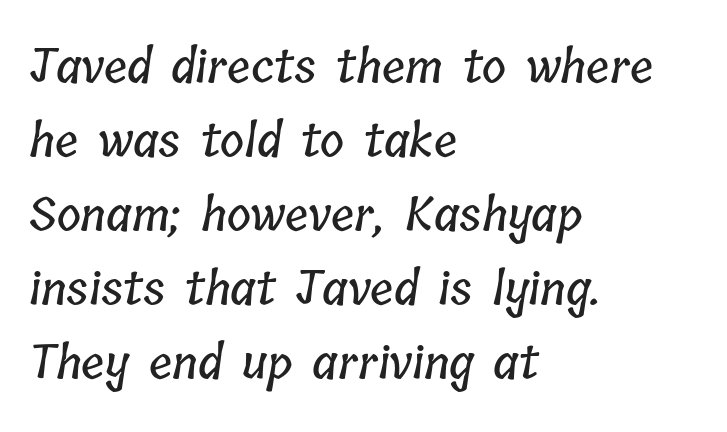
The image shows 46 px condensed type; set left-aligned, normal line spacing (1.61x), normal letter spacing, not underlined; low stroke contrast and a medium x-height.
